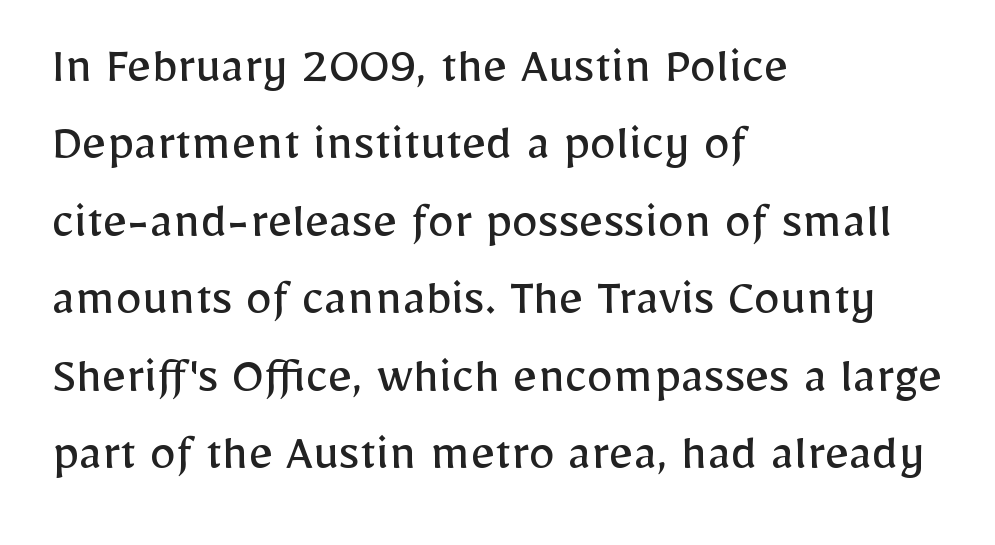
The baseline area is clear. The passage shown is typeset with a sans-serif family. The passage shown is not bold in any degree. These lines are rendered in a variable-pitch font. A classic flush-left, rag-right setting is used for this passage.
